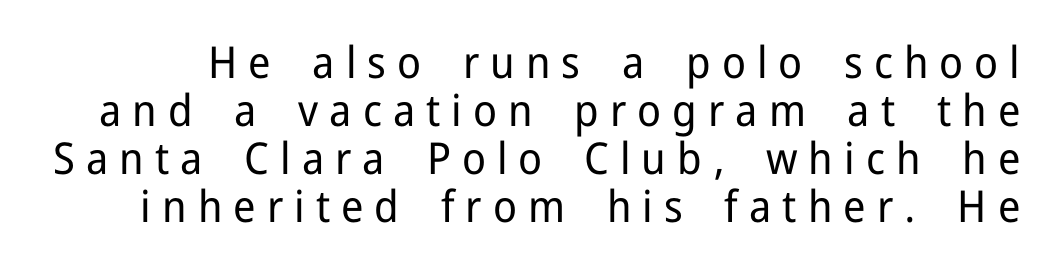
Think of a printed novel: that variable character pitch is what you see here. The font family rendered here belongs to the sans-serif group. Stems and bowls with no extra thickness — not bold. When letters stand straight like this, we call the style roman or upright. What's the leading like? Squeezed, with rows nearly overlapping. The gaps between neighbouring characters are conspicuously large.
